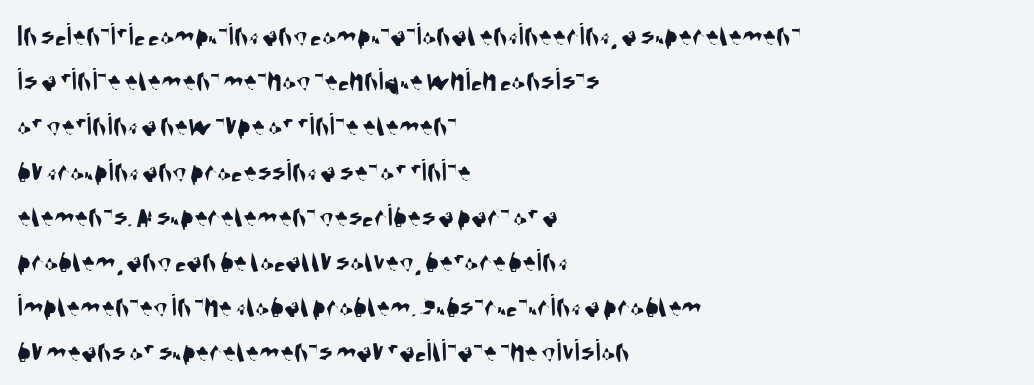
{"serif": "no", "width": "condensed", "stroke_contrast": "medium", "x_height": "large", "monospaced": "no", "underline": "no", "align": "left", "line_spacing": "normal", "line_spacing_ratio": 1.37, "letter_spacing": "normal", "letter_spacing_em": 0.0, "glyph_px": 33}
